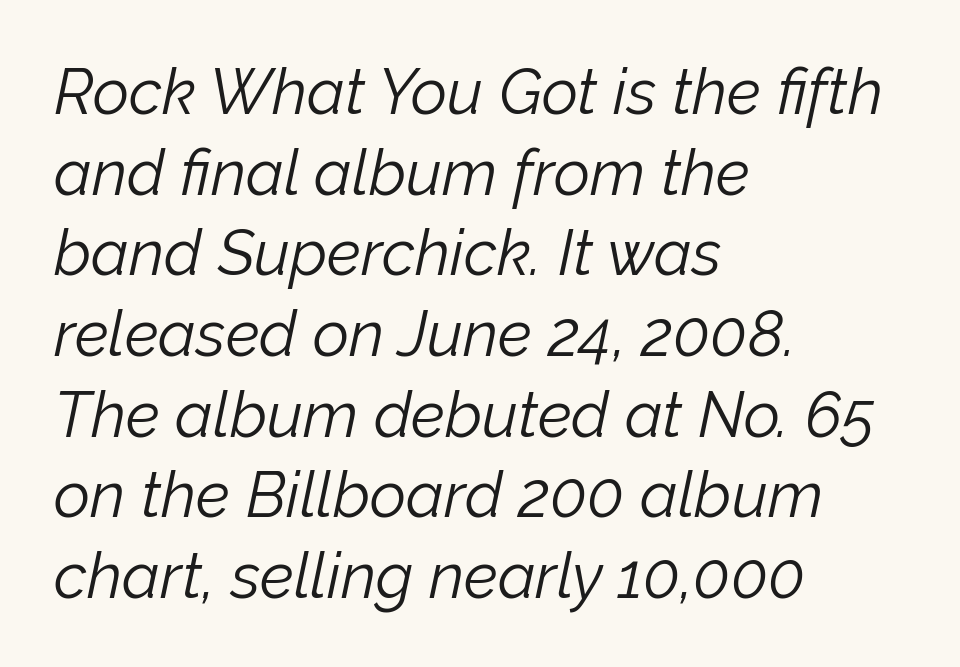
{"italic": "yes", "lean": "right", "slant_degrees": 12, "bold": "no", "weight": "light", "width": "normal", "stroke_contrast": "low", "x_height": "medium", "monospaced": "no", "underline": "no", "align": "left", "line_spacing": "normal", "line_spacing_ratio": 1.28, "letter_spacing": "normal", "letter_spacing_em": 0.0, "glyph_px": 63}
